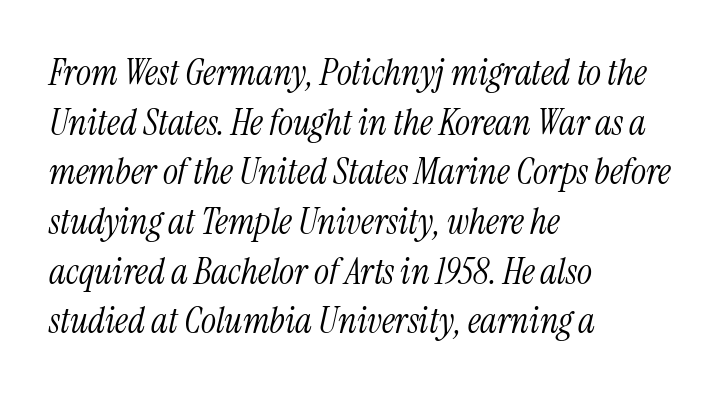
Characters follow at the spacing the type designer built in. Caption: multi-line text, flush left, ragged right. Character widths vary here, with narrow letters taking less room than wide ones. Every character sits at an angle, as italics do. The designer went with a serif here, giving each stem small feet.
